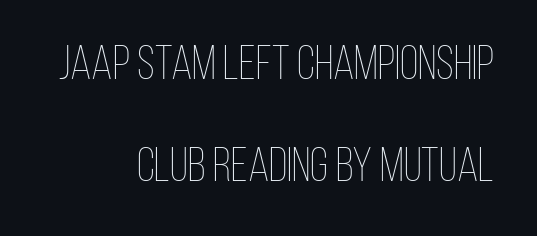
Characters follow at the spacing the type designer built in. Where is the straight margin? On the right. Varying glyph widths throughout — classic text-font behaviour. Is the type heavy? It reads as light-to-regular instead. Posture: upright roman.
